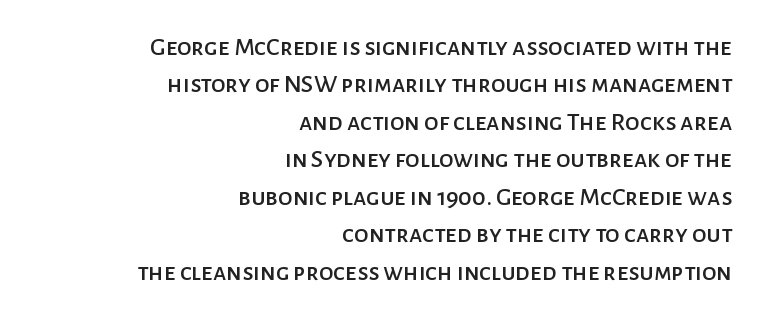
Q: Is the text italic (slanted)? A: No, it is upright.
Q: Is the text underlined? A: No.
Q: How is the paragraph aligned? A: Right-aligned.
Q: Is the spacing between letters normal or unusually wide? A: Normal.
Q: Is the spacing between lines tight, normal or loose? A: Normal.
